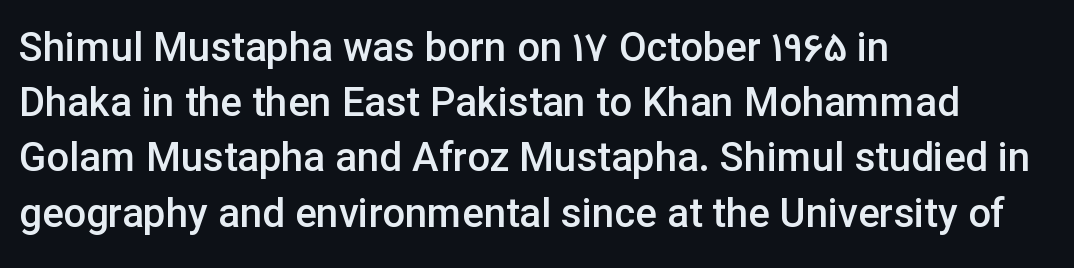
The paragraph has a hard left edge and a soft right edge. Set as a demibold, roughly 600 on the weight scale. You can tell it's not italic because the verticals are truly vertical. Each word holds together tightly as a unit, with standard inter-letter gaps.
